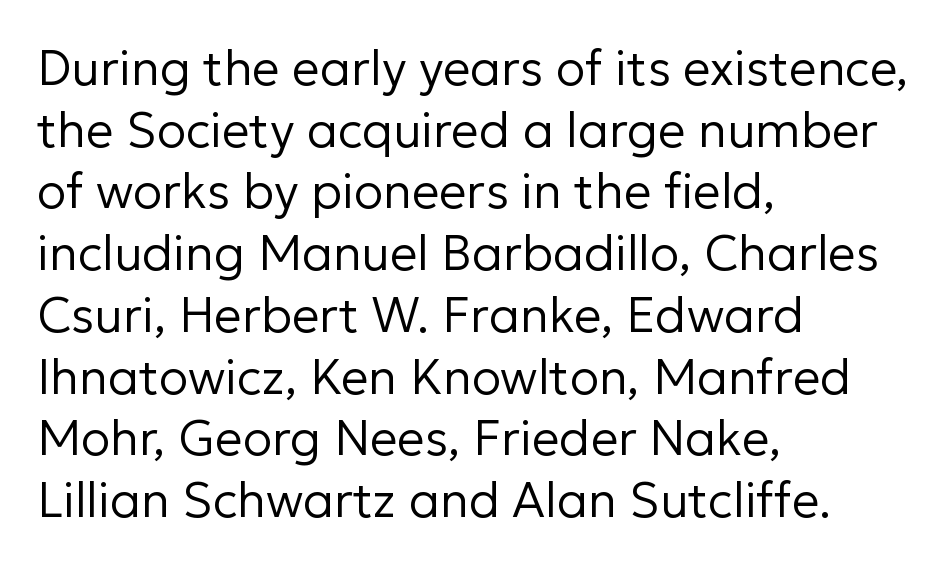
The image shows 49 px regular-weight sans-serif type, upright; set left-aligned, normal line spacing (1.26x), normal letter spacing, not underlined; low stroke contrast and a medium x-height.
